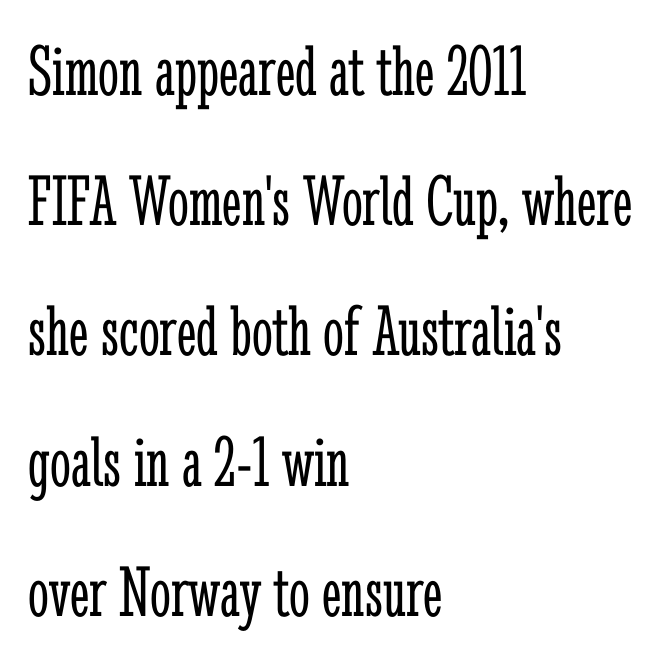
You can tell from the footed stems that serif type was used. The lettering stays uniformly vertical, giving the passage a roman look. Character widths vary here, with narrow letters taking less room than wide ones. The typesetter chose a ragged-right arrangement here. Weight class: somewhere from thin through regular.
